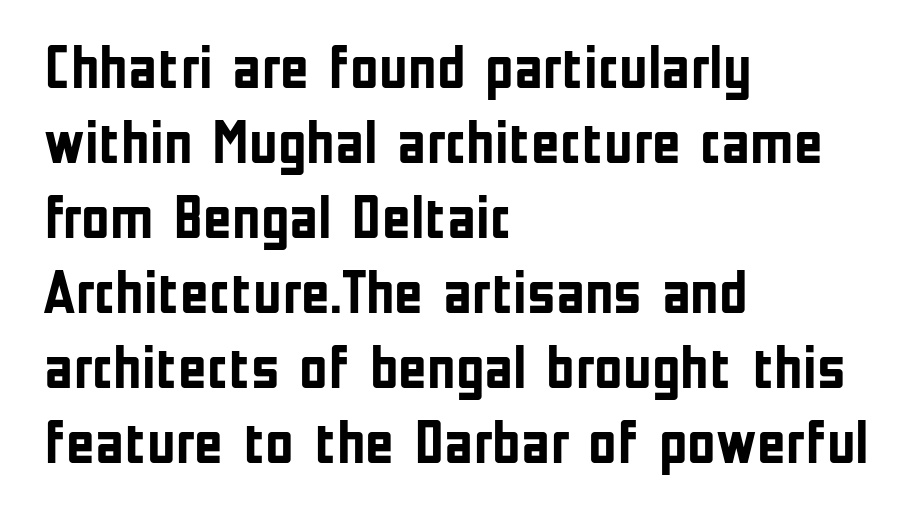
{"serif": "no", "italic": "no", "bold": "yes", "weight": "semibold", "width": "condensed", "stroke_contrast": "low", "x_height": "medium", "monospaced": "no", "underline": "no", "align": "left", "line_spacing_ratio": 1.21, "letter_spacing": "normal", "letter_spacing_em": 0.0, "glyph_px": 62}
